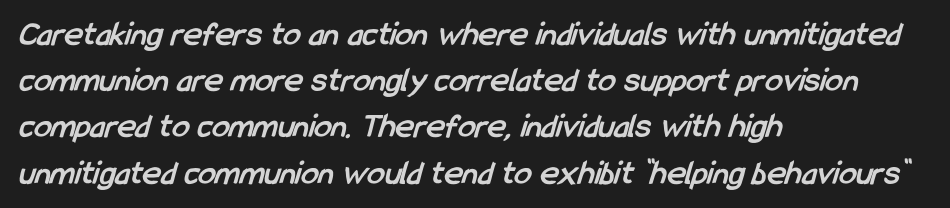
How are the letters spaced? Ordinarily, with no added tracking. The glyphs are unaccompanied by any horizontal stroke below them. The lines in this sample share a left origin and differ only in where they stop. The face used here has the dense, thick strokes of a bold. What kind of face is this? One without serifs — a sans. The designer left line spacing at the default.
